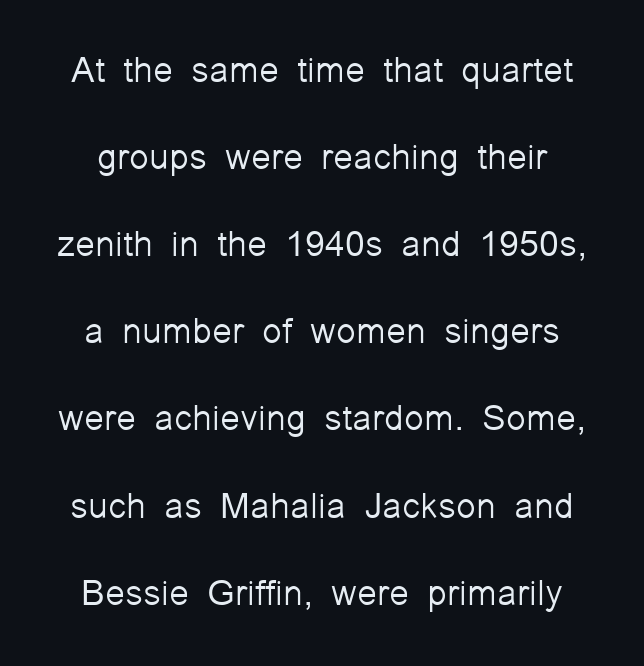
Q: Is the text bold? A: No.
Q: Is the text italic (slanted)? A: No, it is upright.
Q: Is the typeface a serif or a sans-serif typeface? A: Sans-serif.
Q: Is the text underlined? A: No.
Q: Is the spacing between letters normal or unusually wide? A: Normal.
Q: Is the spacing between lines tight, normal or loose? A: Loose.
Q: Width (condensed, normal, or wide)? A: Normal.
Q: Stroke contrast? A: Low.
Q: x-height? A: Medium.
Q: Monospaced? A: No.
